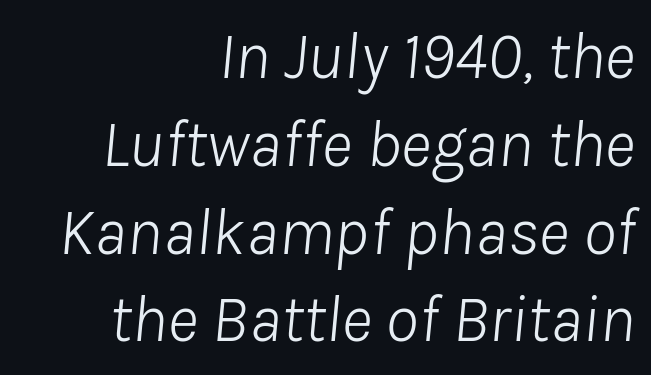
Q: Is the text bold? A: No.
Q: Is the text italic (slanted)? A: Yes, it leans right by about 8 degrees.
Q: Is the text underlined? A: No.
Q: How is the paragraph aligned? A: Right-aligned.
Q: Is the spacing between letters normal or unusually wide? A: Normal.
Q: Is the spacing between lines tight, normal or loose? A: Normal.
Q: Width (condensed, normal, or wide)? A: Normal.
Q: Stroke contrast? A: Low.
Q: x-height? A: Medium.
Q: Monospaced? A: No.
